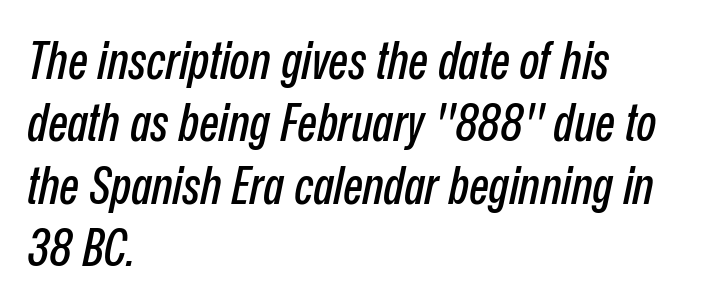
This rendering features lettering with no underline. The passage shown is typed in a proportional face where columns would drift. Layout note: lines flush left. How are the letters spaced? Ordinarily, with no added tracking. The lettering tilts uniformly, giving the passage an italic look.
